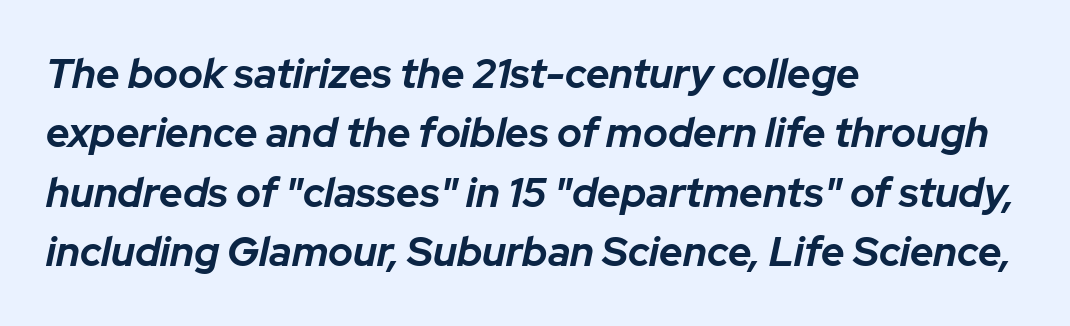
{"italic": "yes", "lean": "right", "slant_degrees": 12, "bold": "yes", "weight": "bold", "width": "normal", "stroke_contrast": "low", "x_height": "medium", "monospaced": "no", "underline": "no", "align": "left", "line_spacing": "normal", "line_spacing_ratio": 1.45, "letter_spacing": "normal", "letter_spacing_em": 0.0, "glyph_px": 41}
